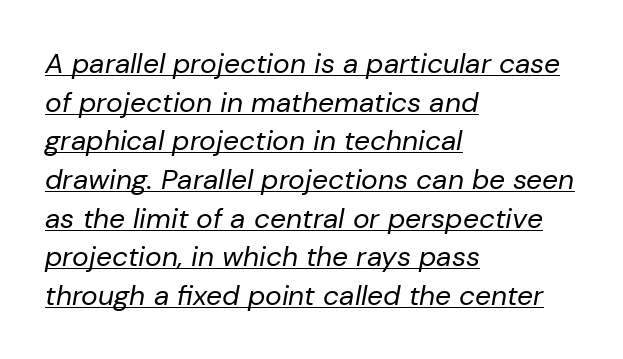
{"italic": "yes", "lean": "right", "slant_degrees": 10, "bold": "no", "weight": "regular", "width": "normal", "stroke_contrast": "low", "x_height": "medium", "monospaced": "no", "underline": "yes", "align": "left", "line_spacing": "normal", "line_spacing_ratio": 1.38, "letter_spacing": "normal", "letter_spacing_em": 0.0, "glyph_px": 28}
